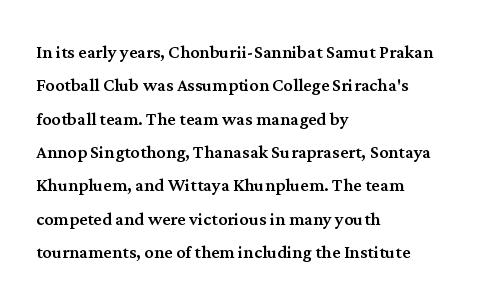
{"italic": "no", "underline": "no", "align": "left", "line_spacing": "normal", "line_spacing_ratio": 1.45, "letter_spacing": "normal", "letter_spacing_em": 0.0, "glyph_px": 23}
